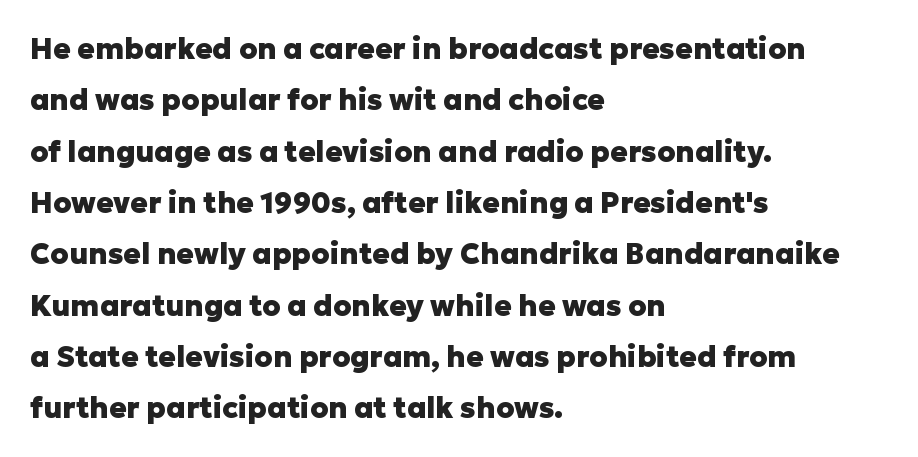
Q: Is the text bold? A: Yes.
Q: Is the text italic (slanted)? A: No, it is upright.
Q: Is the typeface a serif or a sans-serif typeface? A: Sans-serif.
Q: Is the text underlined? A: No.
Q: How is the paragraph aligned? A: Left-aligned.
Q: Is the spacing between letters normal or unusually wide? A: Normal.
Q: Width (condensed, normal, or wide)? A: Normal.
Q: Stroke contrast? A: Low.
Q: x-height? A: Medium.
Q: Monospaced? A: No.
